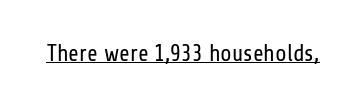
Q: Is the text bold? A: No.
Q: Is the text italic (slanted)? A: No, it is upright.
Q: Is the text underlined? A: Yes.
Q: Is the spacing between letters normal or unusually wide? A: Normal.
